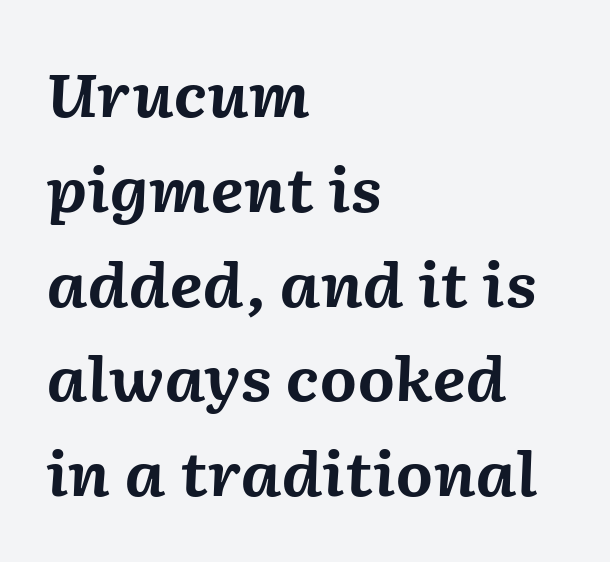
Q: Is the text bold? A: Yes.
Q: Is the text italic (slanted)? A: Yes, it leans right by about 2 degrees.
Q: Is the text underlined? A: No.
Q: How is the paragraph aligned? A: Left-aligned.
Q: Is the spacing between letters normal or unusually wide? A: Normal.
Q: Is the spacing between lines tight, normal or loose? A: Normal.
Q: Width (condensed, normal, or wide)? A: Normal.
Q: Stroke contrast? A: Medium.
Q: x-height? A: Medium.
Q: Monospaced? A: No.
